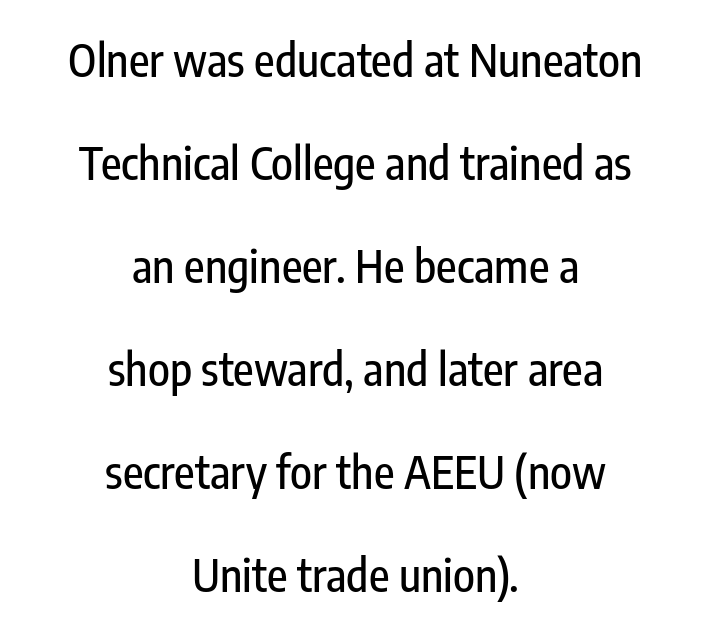
The image shows 45 px condensed sans-serif type, upright; set centered, loose line spacing (2.29x), normal letter spacing, not underlined; low stroke contrast and a medium x-height.
